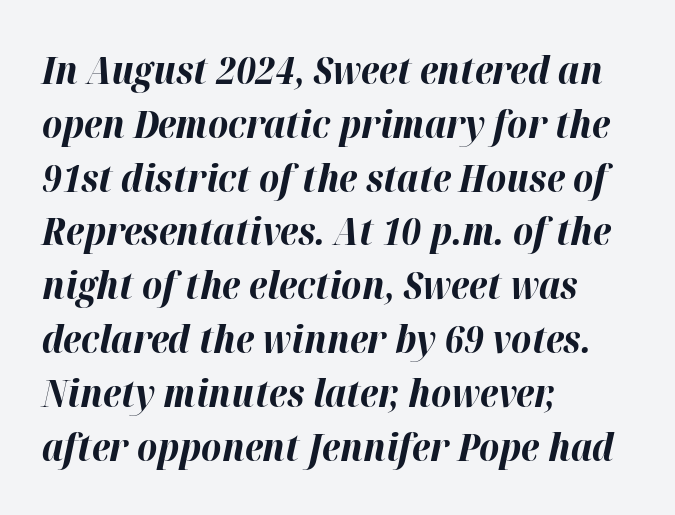
The image shows 39 px bold type, italic (leaning right); set left-aligned, normal line spacing (1.38x), normal letter spacing, not underlined; high stroke contrast and a medium x-height.
